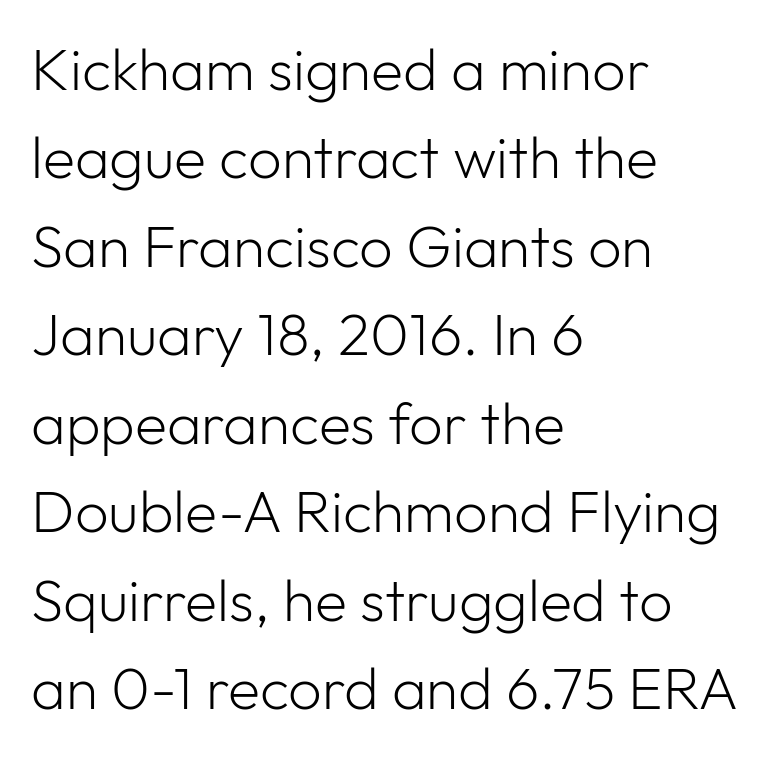
Q: Is the text bold? A: No.
Q: Is the text italic (slanted)? A: No, it is upright.
Q: Is the typeface a serif or a sans-serif typeface? A: Sans-serif.
Q: Is the text underlined? A: No.
Q: How is the paragraph aligned? A: Left-aligned.
Q: Is the spacing between letters normal or unusually wide? A: Normal.
Q: Is the spacing between lines tight, normal or loose? A: Normal.
Q: Width (condensed, normal, or wide)? A: Normal.
Q: Stroke contrast? A: Low.
Q: x-height? A: Medium.
Q: Monospaced? A: No.
